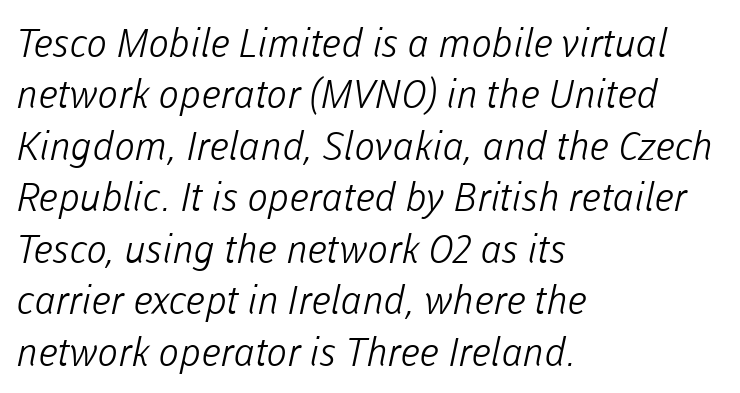
{"serif": "no", "bold": "no", "weight": "light", "width": "normal", "stroke_contrast": "low", "x_height": "medium", "monospaced": "no", "underline": "no", "align": "left", "line_spacing": "normal", "line_spacing_ratio": 1.32, "letter_spacing": "normal", "letter_spacing_em": 0.0, "glyph_px": 39}
